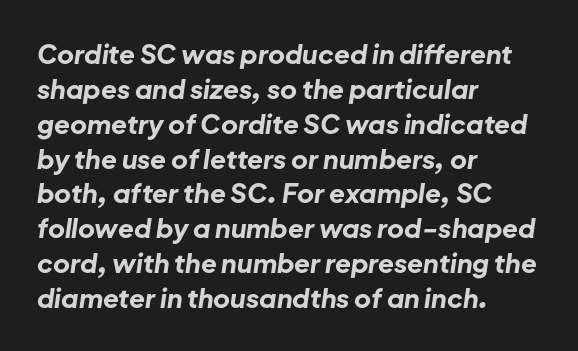
The image shows 26 px bold type, italic (leaning right); set left-aligned, normal line spacing (1.34x), normal letter spacing, not underlined.
